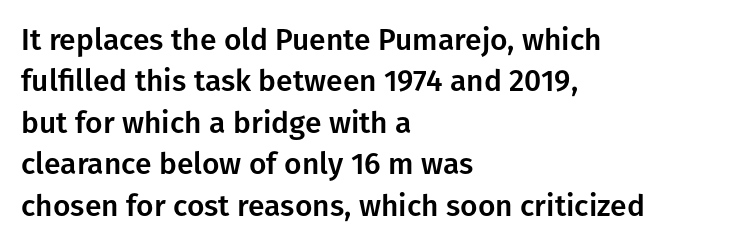
Q: Is the text italic (slanted)? A: No, it is upright.
Q: Is the typeface a serif or a sans-serif typeface? A: Sans-serif.
Q: Is the text underlined? A: No.
Q: How is the paragraph aligned? A: Left-aligned.
Q: Is the spacing between letters normal or unusually wide? A: Normal.
Q: Is the spacing between lines tight, normal or loose? A: Normal.
Q: Width (condensed, normal, or wide)? A: Normal.
Q: Stroke contrast? A: Low.
Q: x-height? A: Medium.
Q: Monospaced? A: No.
